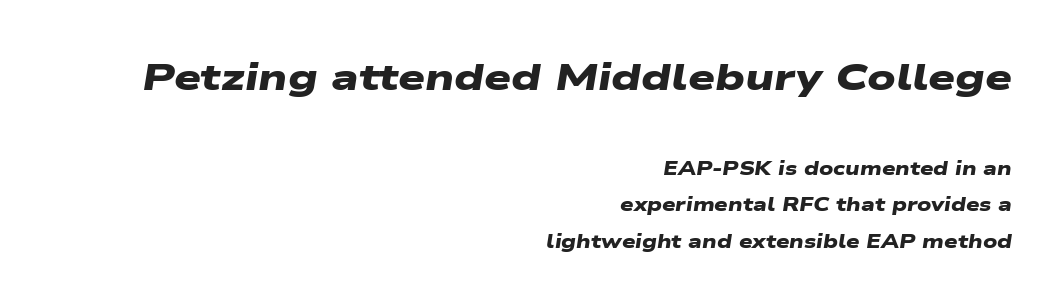
{"serif": "no", "bold": "yes", "weight": "heavy", "width": "wide", "stroke_contrast": "low", "x_height": "medium", "monospaced": "no", "underline": "no", "align": "right", "line_spacing": "loose", "line_spacing_ratio": 1.93, "letter_spacing": "normal", "letter_spacing_em": 0.0, "larger_block": "first", "size_ratio": 2.0, "glyph_px": 38}
